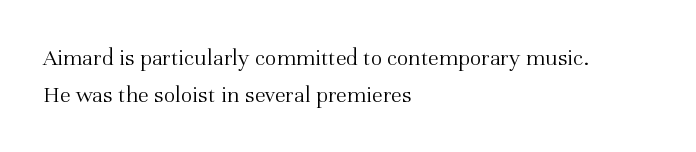
{"italic": "no", "bold": "no", "underline": "no", "align": "left", "line_spacing": "normal", "line_spacing_ratio": 1.53, "letter_spacing": "normal", "letter_spacing_em": 0.0, "glyph_px": 24}
